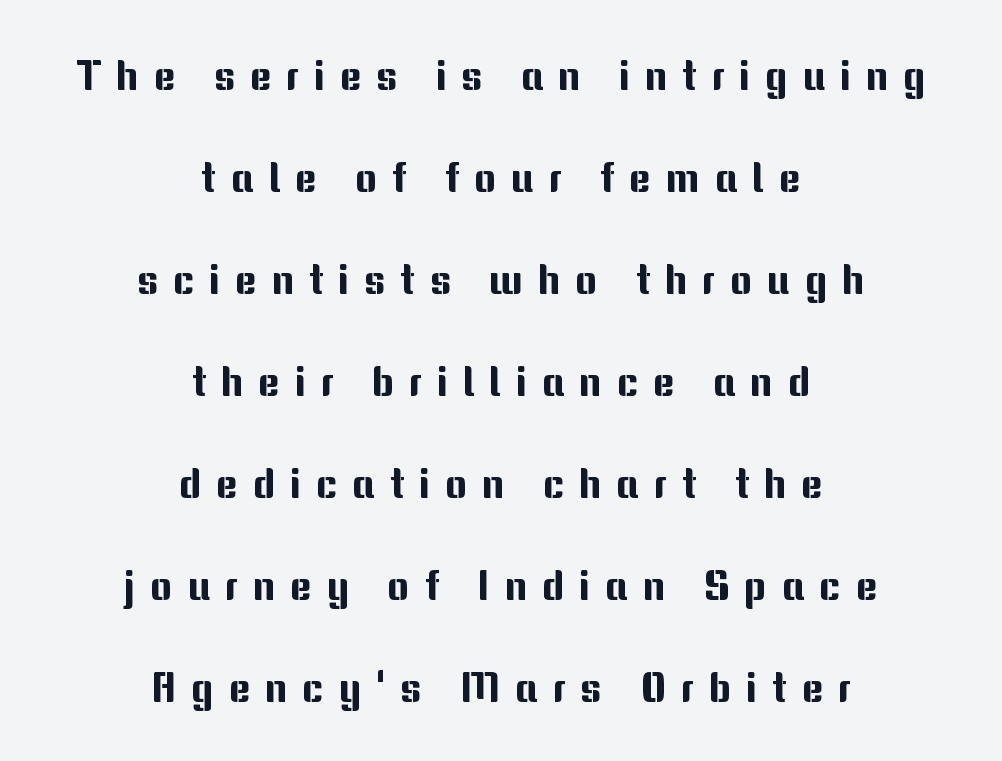
The image shows 42 px sans-serif type, upright; set centered, loose line spacing (2.43x), unusually wide letter spacing (+0.35 em), not underlined; medium stroke contrast and a medium x-height.
